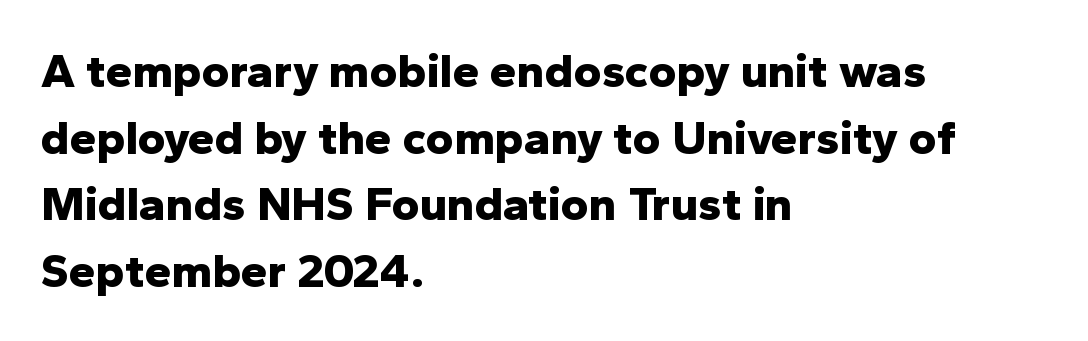
Q: Is the text bold? A: Yes.
Q: Is the text italic (slanted)? A: No, it is upright.
Q: Is the typeface a serif or a sans-serif typeface? A: Sans-serif.
Q: Is the text underlined? A: No.
Q: How is the paragraph aligned? A: Left-aligned.
Q: Is the spacing between letters normal or unusually wide? A: Normal.
Q: Is the spacing between lines tight, normal or loose? A: Normal.
Q: Width (condensed, normal, or wide)? A: Normal.
Q: Stroke contrast? A: Low.
Q: x-height? A: Medium.
Q: Monospaced? A: No.
